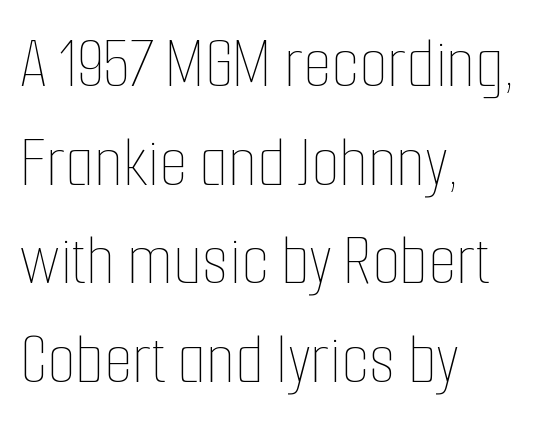
The image shows 73 px thin, condensed type, upright; set left-aligned, normal line spacing (1.35x), normal letter spacing, not underlined; low stroke contrast and a medium x-height.
